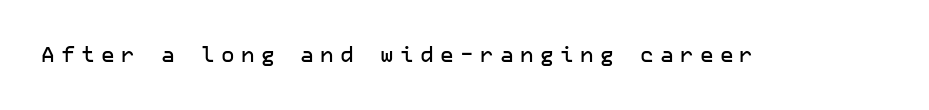
Q: Is the text italic (slanted)? A: No, it is upright.
Q: Is the text underlined? A: No.
Q: Is the spacing between letters normal or unusually wide? A: Unusually wide.
